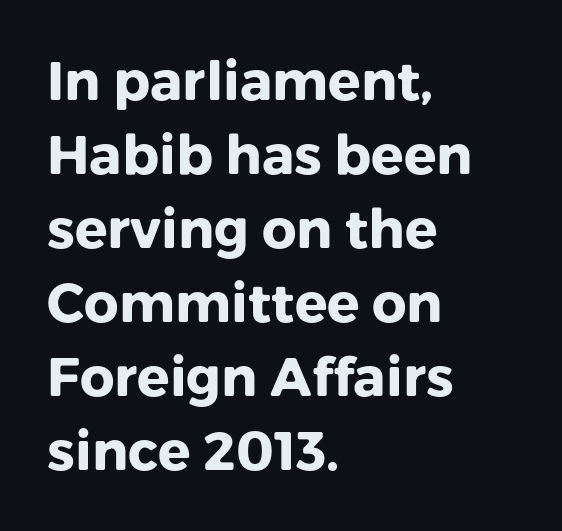
A bare baseline throughout the passage. The rendering keeps characters at their native spacing. A typesetter would mark this as roman, not italic. The ragged edge is on the right, which tells us the setting is flush left. A full-strength bold gives these letters their thick strokes. The face used here is a sans, in the tradition of grotesques and geometrics.
